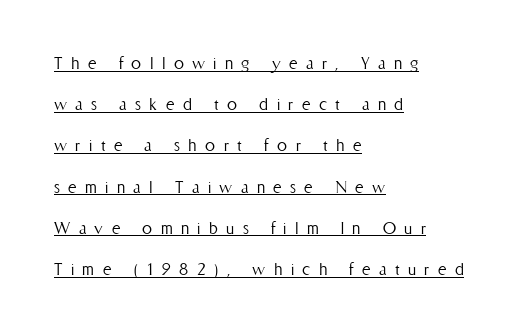
In CSS terms this would be text-align: left. The lettering holds an erect, upright posture throughout. Ink coverage per letter is moderate at most. The type is letterspaced generously, with wide tracking. Airy leading. These characters rest on top of a visible drawn line.
